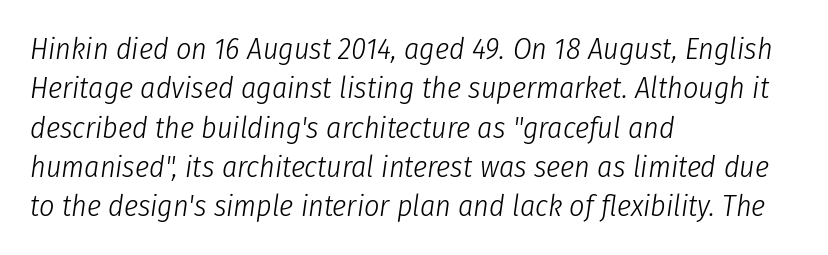
The image shows 30 px light, condensed type, italic (leaning right); set left-aligned, normal line spacing (1.31x), normal letter spacing, not underlined; low stroke contrast and a medium x-height.
